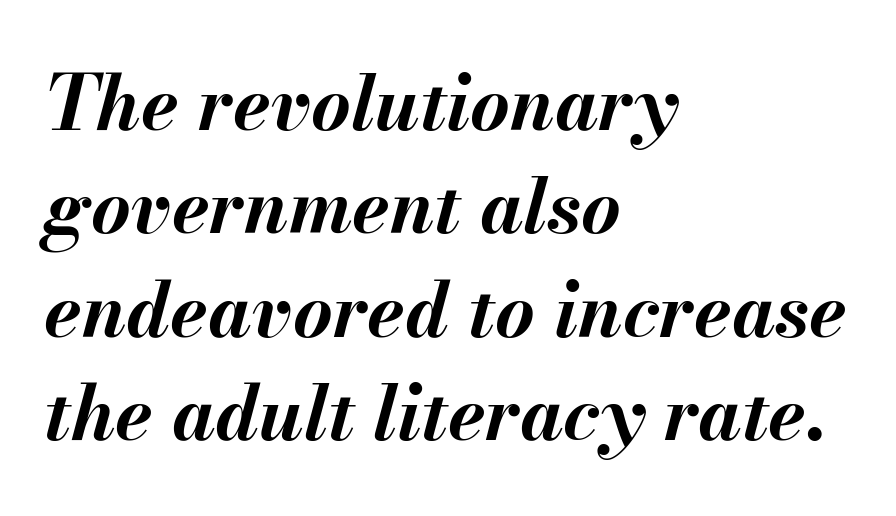
The image shows 76 px bold type, italic (leaning right); set left-aligned, normal line spacing (1.36x), normal letter spacing, not underlined; medium stroke contrast and a small x-height.
